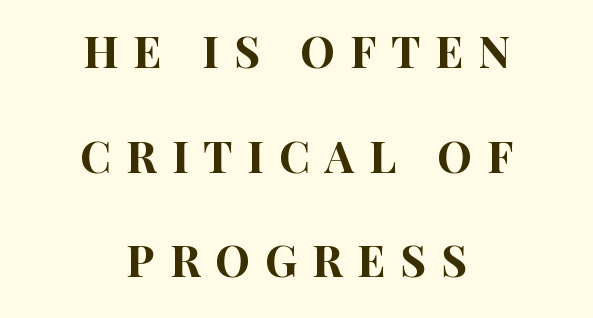
The image shows 44 px condensed sans-serif type, upright; set centered, loose line spacing (2.38x), unusually wide letter spacing (+0.34 em), not underlined; high stroke contrast and a large x-height.
